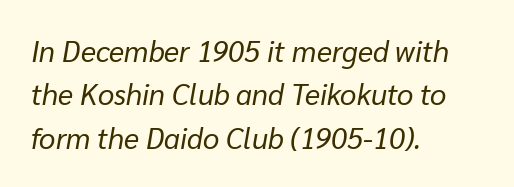
Q: Is the text bold? A: No.
Q: Is the text italic (slanted)? A: Yes, it leans right by about 10 degrees.
Q: Is the text underlined? A: No.
Q: How is the paragraph aligned? A: Left-aligned.
Q: Is the spacing between letters normal or unusually wide? A: Normal.
Q: Is the spacing between lines tight, normal or loose? A: Normal.
Q: Width (condensed, normal, or wide)? A: Normal.
Q: Stroke contrast? A: Low.
Q: x-height? A: Medium.
Q: Monospaced? A: No.
